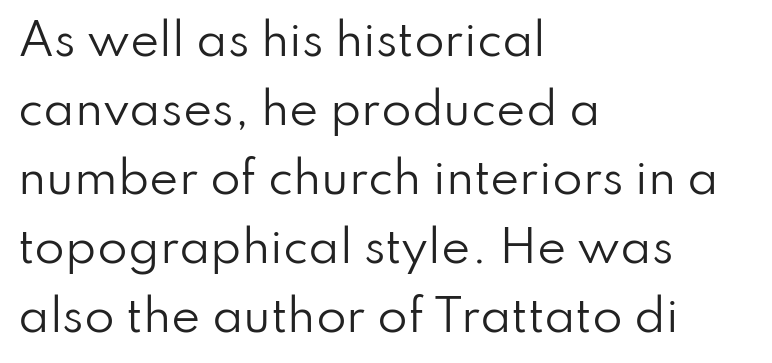
Q: Is the text bold? A: No.
Q: Is the text italic (slanted)? A: No, it is upright.
Q: Is the typeface a serif or a sans-serif typeface? A: Sans-serif.
Q: Is the text underlined? A: No.
Q: How is the paragraph aligned? A: Left-aligned.
Q: Is the spacing between letters normal or unusually wide? A: Normal.
Q: Is the spacing between lines tight, normal or loose? A: Normal.
Q: Width (condensed, normal, or wide)? A: Normal.
Q: Stroke contrast? A: Low.
Q: x-height? A: Small.
Q: Monospaced? A: No.
